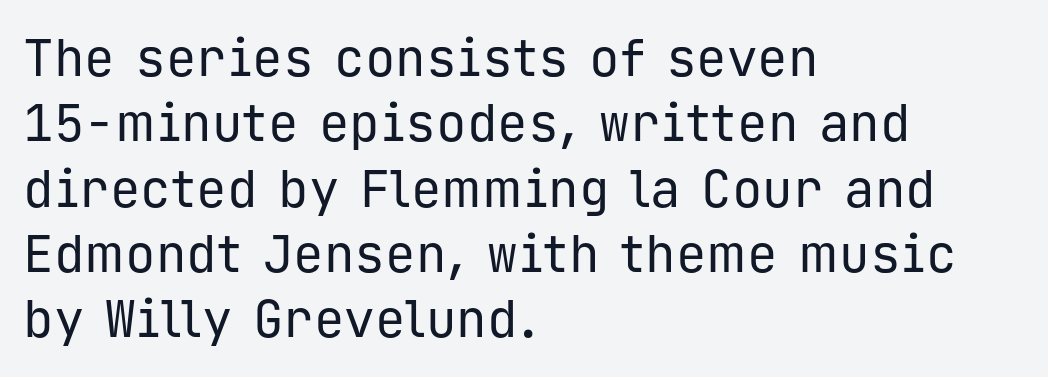
Does the leading feel generous? No, just average. Each row of text sits above clean, open space. What stands out about the letter spacing? Nothing — it is the standard amount. Grotesque or geometric, the face here clearly has no serifs. The rendering anchors every line to the left-hand side. Is the stroke heavy? The answer is a plain regular-or-lighter.
